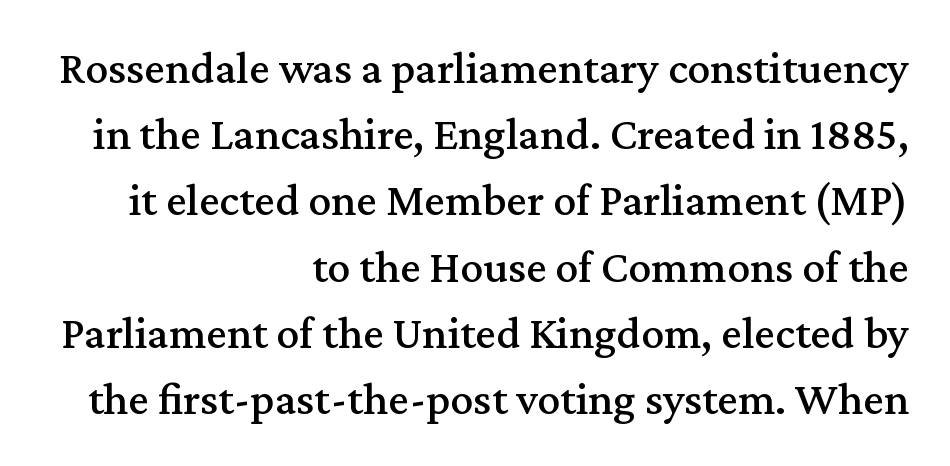
Q: Is the text italic (slanted)? A: No, it is upright.
Q: Is the typeface a serif or a sans-serif typeface? A: Serif.
Q: Is the text underlined? A: No.
Q: How is the paragraph aligned? A: Right-aligned.
Q: Is the spacing between letters normal or unusually wide? A: Normal.
Q: Is the spacing between lines tight, normal or loose? A: Normal.
Q: Width (condensed, normal, or wide)? A: Normal.
Q: Stroke contrast? A: Medium.
Q: x-height? A: Medium.
Q: Monospaced? A: No.
